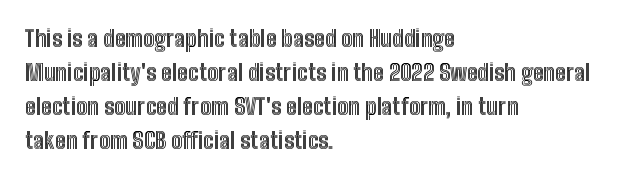
The image shows 22 px text type, upright; set left-aligned, normal line spacing (1.54x), normal letter spacing, not underlined.
